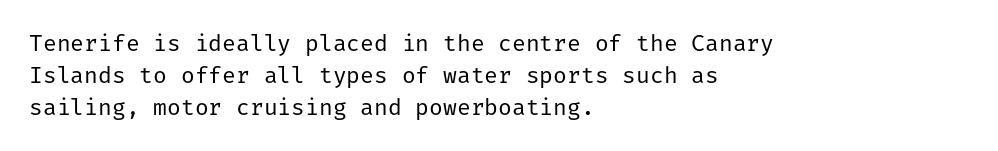
The image shows 23 px text type, upright; set left-aligned, normal line spacing (1.39x), normal letter spacing, not underlined.
